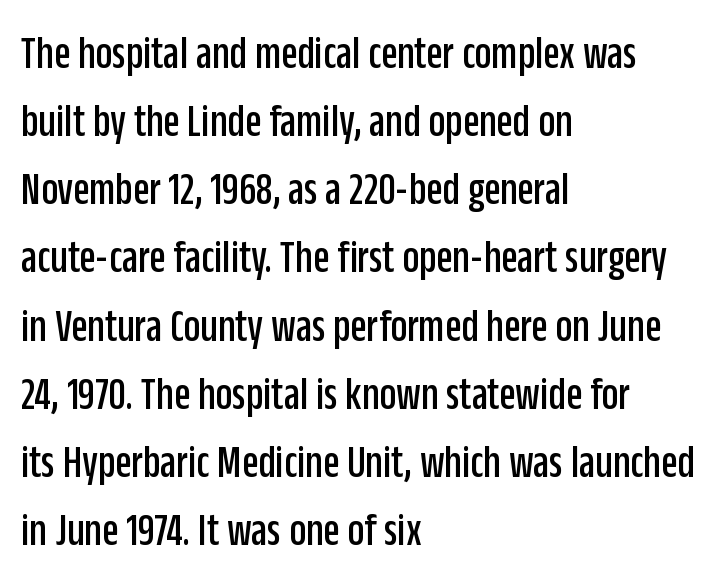
Note the varied advance widths — an 'i' is clearly narrower than an 'm'. Descenders hang freely into open space. In terms of letterspacing, this is plain default setting. Which margin do the lines hug? The left one — the right edge is uneven.
